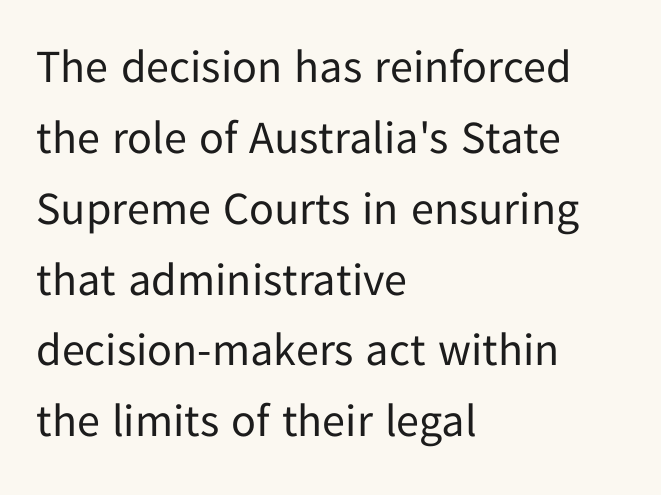
Q: Is the text bold? A: No.
Q: Is the text italic (slanted)? A: No, it is upright.
Q: Is the typeface a serif or a sans-serif typeface? A: Sans-serif.
Q: Is the text underlined? A: No.
Q: How is the paragraph aligned? A: Left-aligned.
Q: Is the spacing between letters normal or unusually wide? A: Normal.
Q: Is the spacing between lines tight, normal or loose? A: Normal.
Q: Width (condensed, normal, or wide)? A: Normal.
Q: Stroke contrast? A: Low.
Q: x-height? A: Medium.
Q: Monospaced? A: No.
